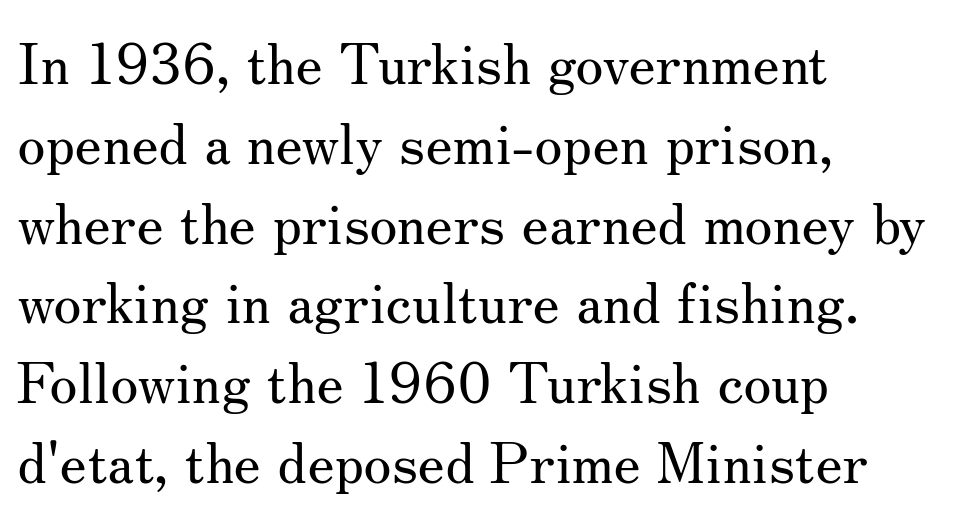
Q: Is the text bold? A: No.
Q: Is the text italic (slanted)? A: No, it is upright.
Q: Is the typeface a serif or a sans-serif typeface? A: Serif.
Q: Is the text underlined? A: No.
Q: How is the paragraph aligned? A: Left-aligned.
Q: Is the spacing between letters normal or unusually wide? A: Normal.
Q: Is the spacing between lines tight, normal or loose? A: Normal.
Q: Width (condensed, normal, or wide)? A: Normal.
Q: Stroke contrast? A: Medium.
Q: x-height? A: Small.
Q: Monospaced? A: No.
